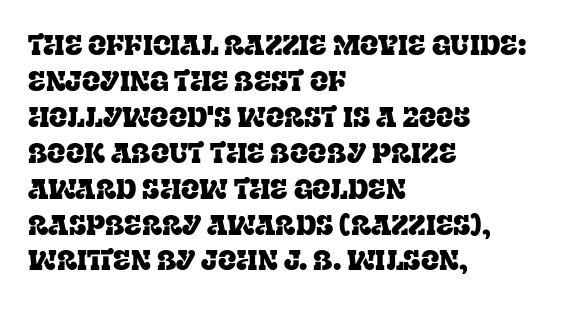
{"italic": "no", "underline": "no", "align": "left", "line_spacing": "normal", "line_spacing_ratio": 1.33, "letter_spacing": "normal", "letter_spacing_em": 0.0, "glyph_px": 27}
